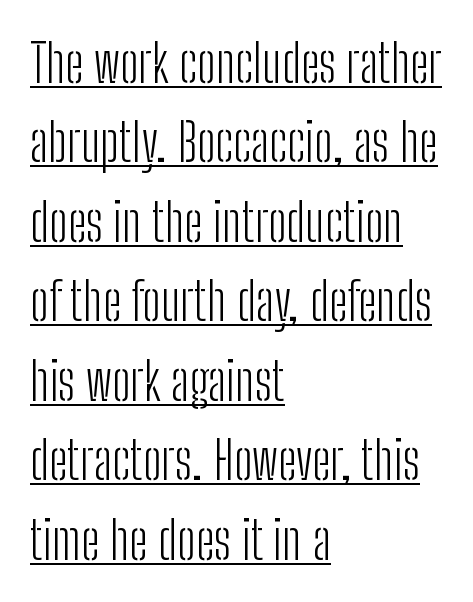
Q: Is the text bold? A: No.
Q: Is the text italic (slanted)? A: No, it is upright.
Q: Is the typeface a serif or a sans-serif typeface? A: Sans-serif.
Q: Is the text underlined? A: Yes.
Q: How is the paragraph aligned? A: Left-aligned.
Q: Is the spacing between letters normal or unusually wide? A: Normal.
Q: Is the spacing between lines tight, normal or loose? A: Normal.
Q: Width (condensed, normal, or wide)? A: Condensed.
Q: Stroke contrast? A: Low.
Q: x-height? A: Medium.
Q: Monospaced? A: No.
